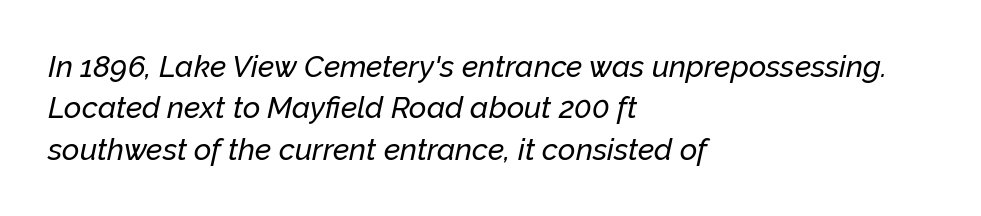
The image shows 30 px text type, italic (leaning right); set left-aligned, normal line spacing (1.38x), normal letter spacing, not underlined; low stroke contrast and a medium x-height.
